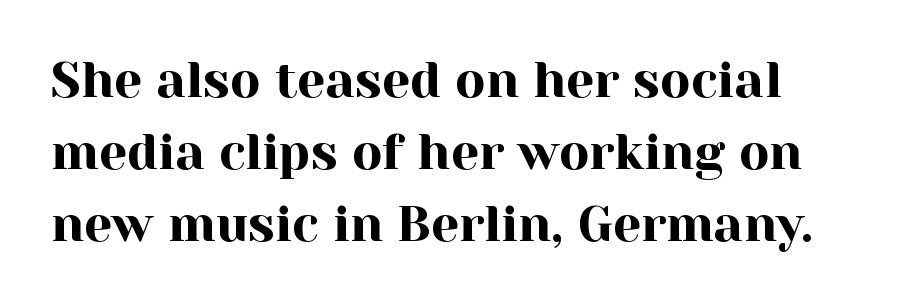
Q: Is the text italic (slanted)? A: No, it is upright.
Q: Is the typeface a serif or a sans-serif typeface? A: Serif.
Q: Is the text underlined? A: No.
Q: Is the spacing between letters normal or unusually wide? A: Normal.
Q: Is the spacing between lines tight, normal or loose? A: Normal.
Q: Width (condensed, normal, or wide)? A: Normal.
Q: x-height? A: Medium.
Q: Monospaced? A: No.
